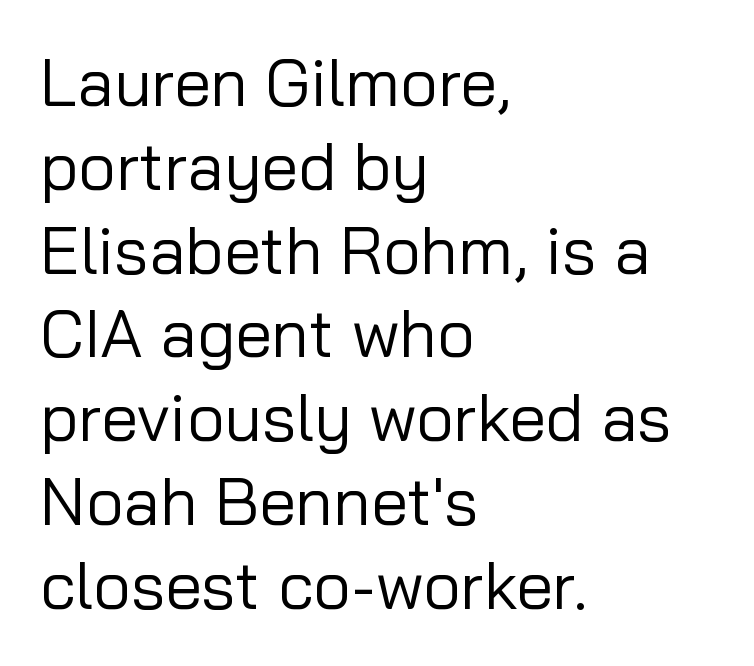
Q: Is the text bold? A: No.
Q: Is the text italic (slanted)? A: No, it is upright.
Q: Is the typeface a serif or a sans-serif typeface? A: Sans-serif.
Q: Is the text underlined? A: No.
Q: How is the paragraph aligned? A: Left-aligned.
Q: Is the spacing between letters normal or unusually wide? A: Normal.
Q: Is the spacing between lines tight, normal or loose? A: Normal.
Q: Width (condensed, normal, or wide)? A: Normal.
Q: Stroke contrast? A: Low.
Q: x-height? A: Medium.
Q: Monospaced? A: No.
